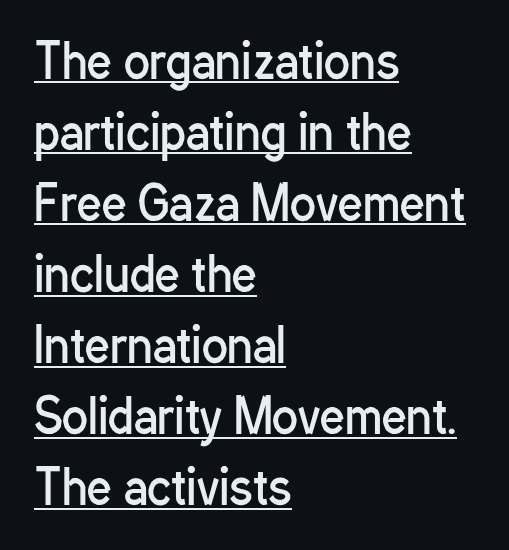
The font sits on the lighter half of the weight spectrum, regular included. A typesetter would call this leading conventional body-copy spacing. Looks like regular typesetting: each glyph gets only the width it needs. The sample's only ornament is a line tracing under the words. This is the regular roman posture of the typeface.
